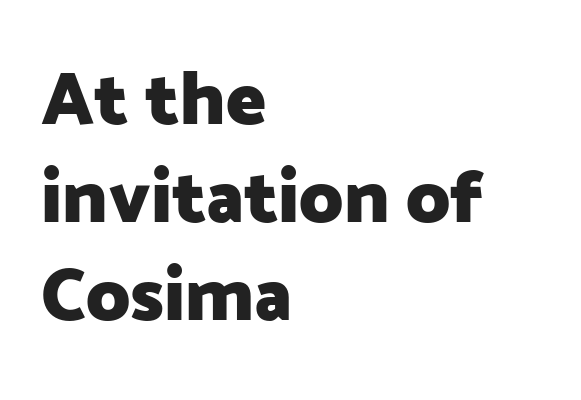
Is there much room between lines? A standard amount, neither cramped nor airy. Beneath every word, the page is bare. Does the lettering tilt? It doesn't — this is upright. The rendering uses a bold face; every stroke is thick and dark. Where is the straight margin? On the left.
